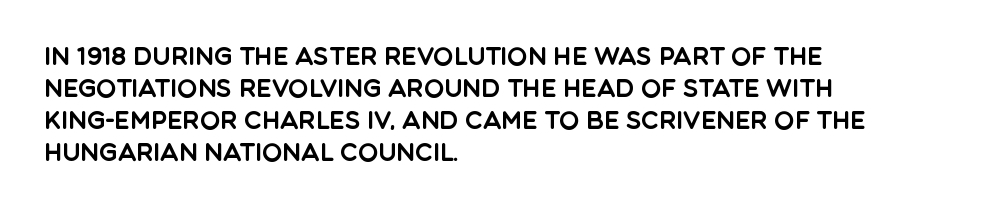
{"italic": "no", "underline": "no", "align": "left", "line_spacing": "normal", "line_spacing_ratio": 1.33, "letter_spacing": "normal", "letter_spacing_em": 0.0, "glyph_px": 24}
